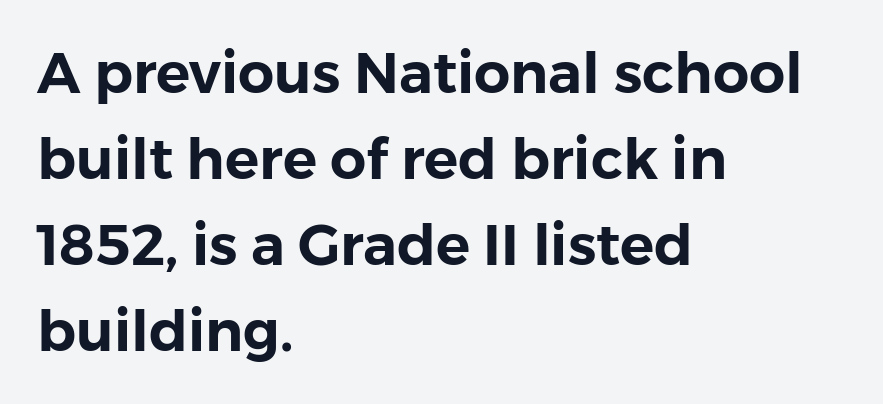
{"serif": "no", "italic": "no", "width": "normal", "stroke_contrast": "low", "x_height": "medium", "monospaced": "no", "underline": "no", "align": "left", "line_spacing": "normal", "line_spacing_ratio": 1.51, "letter_spacing": "normal", "letter_spacing_em": 0.0, "glyph_px": 57}
